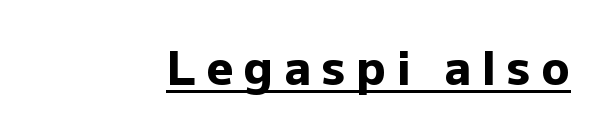
Heavy-handed strokes throughout: this text is bold. The lines in this sample share a right terminus and differ only in where they begin. There is plenty of visible air inserted between adjacent glyphs. No italicization has been applied; the sample stays upright.
